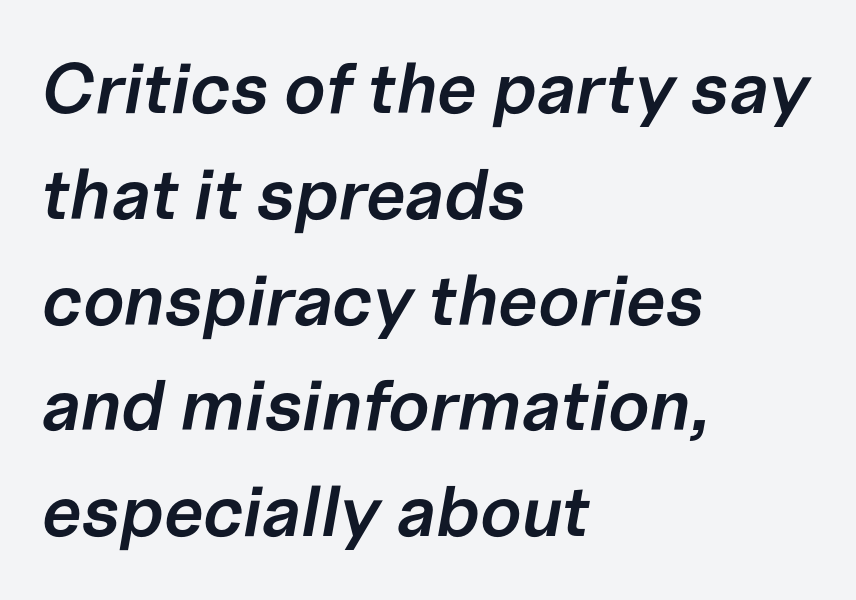
The image shows 71 px semibold type, italic (leaning right); set left-aligned, normal line spacing (1.49x), normal letter spacing, not underlined; low stroke contrast and a medium x-height.
